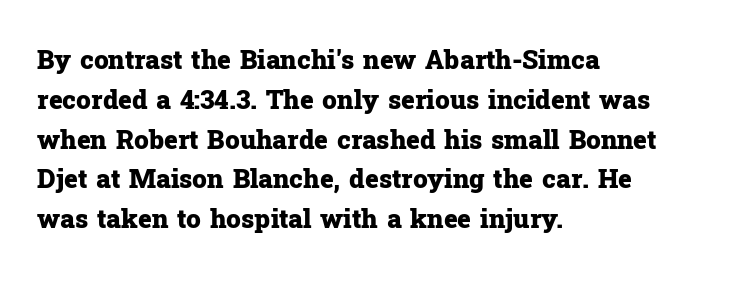
Plenty of ink on the page — the face is bold. Vertical spacing — default. Descenders hang freely into open space. All the whitespace from short lines collects on the right. This rendering leaves character spacing at its baseline value. Do the letters lean? They stand straight.
